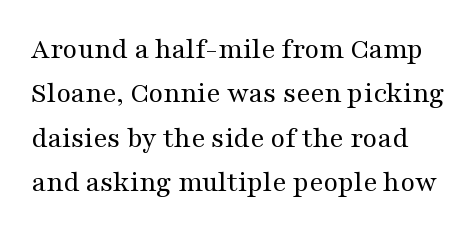
You could not count columns in this text — the font is proportionally spaced. These glyphs show unthickened strokes, regular width or finer. The type is set solid horizontally, with unmodified tracking. A typesetter would label this face a serif. If you measured baseline to baseline, you'd find a middling distance.
